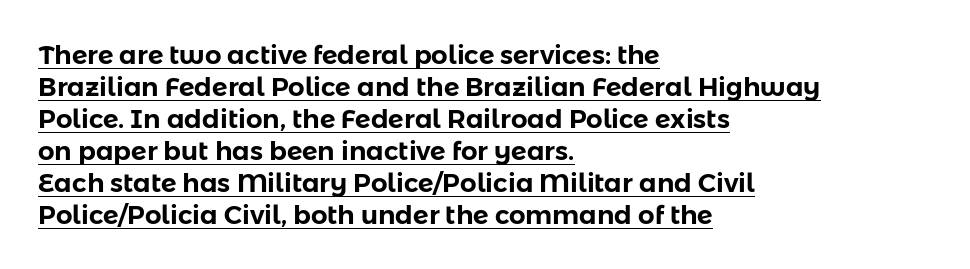
Quick note: not italic, upright. Tracking value appears to be zero — textbook default spacing. The typesetter chose a ragged-right arrangement here. Underlining? Definitely there.
